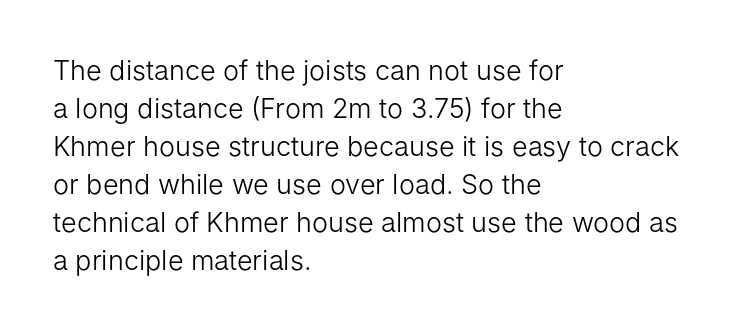
{"italic": "no", "bold": "no", "underline": "no", "align": "left", "line_spacing": "normal", "line_spacing_ratio": 1.41, "letter_spacing": "normal", "letter_spacing_em": 0.0, "glyph_px": 27}
